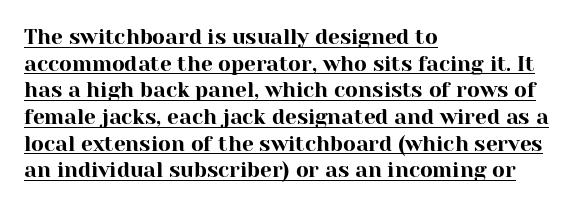
{"italic": "no", "underline": "yes", "align": "left", "line_spacing": "normal", "line_spacing_ratio": 1.27, "letter_spacing": "normal", "letter_spacing_em": 0.0, "glyph_px": 21}
